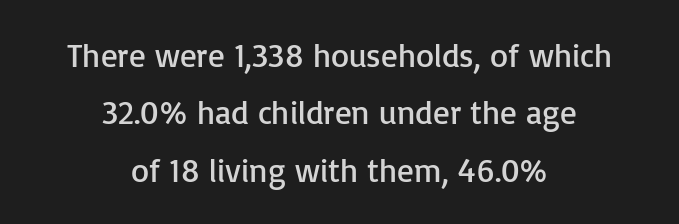
Q: Is the text bold? A: No.
Q: Is the text italic (slanted)? A: No, it is upright.
Q: Is the typeface a serif or a sans-serif typeface? A: Sans-serif.
Q: Is the text underlined? A: No.
Q: How is the paragraph aligned? A: Centered.
Q: Is the spacing between letters normal or unusually wide? A: Normal.
Q: Width (condensed, normal, or wide)? A: Normal.
Q: Stroke contrast? A: Low.
Q: x-height? A: Medium.
Q: Monospaced? A: No.
